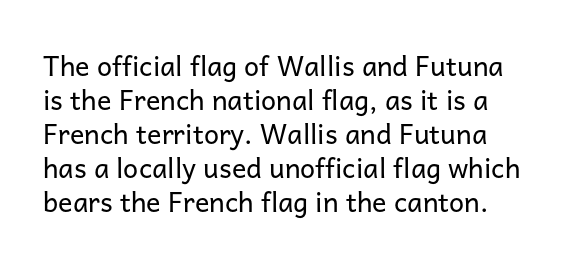
Q: Is the text bold? A: No.
Q: Is the text italic (slanted)? A: No, it is upright.
Q: Is the text underlined? A: No.
Q: Is the spacing between letters normal or unusually wide? A: Normal.
Q: Is the spacing between lines tight, normal or loose? A: Normal.
